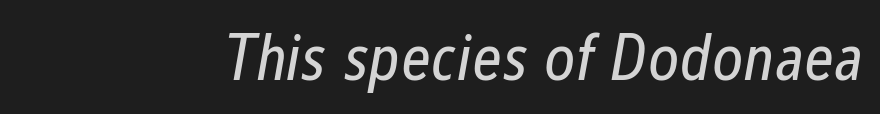
Q: Is the text bold? A: No.
Q: Is the text italic (slanted)? A: Yes, it leans right by about 12 degrees.
Q: Is the text underlined? A: No.
Q: Is the spacing between letters normal or unusually wide? A: Normal.
Q: Width (condensed, normal, or wide)? A: Condensed.
Q: Stroke contrast? A: Low.
Q: x-height? A: Medium.
Q: Monospaced? A: No.
